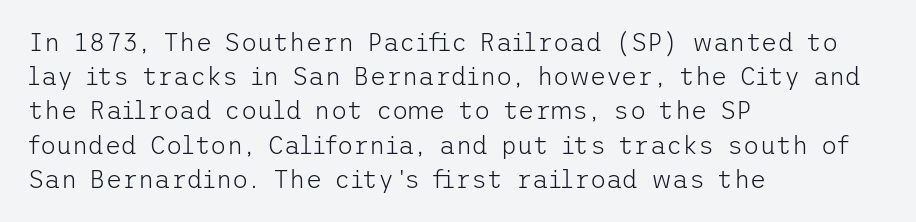
The area under the type is left untouched. A roman cut, with each character standing at attention. Observe the ordinary spacing: letters are neighbours, not strangers. Notice how the passage keeps a crisp vertical edge on the left only.
